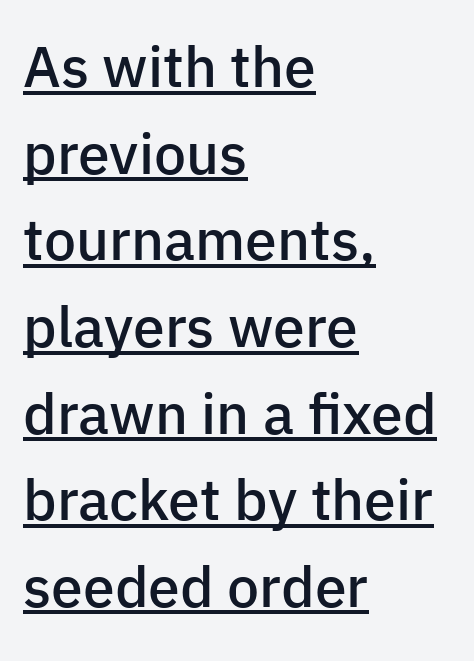
Q: Is the text bold? A: Semi-bold.
Q: Is the text italic (slanted)? A: No, it is upright.
Q: Is the typeface a serif or a sans-serif typeface? A: Sans-serif.
Q: Is the text underlined? A: Yes.
Q: How is the paragraph aligned? A: Left-aligned.
Q: Is the spacing between letters normal or unusually wide? A: Normal.
Q: Is the spacing between lines tight, normal or loose? A: Normal.
Q: Width (condensed, normal, or wide)? A: Normal.
Q: Stroke contrast? A: Low.
Q: x-height? A: Medium.
Q: Monospaced? A: No.
